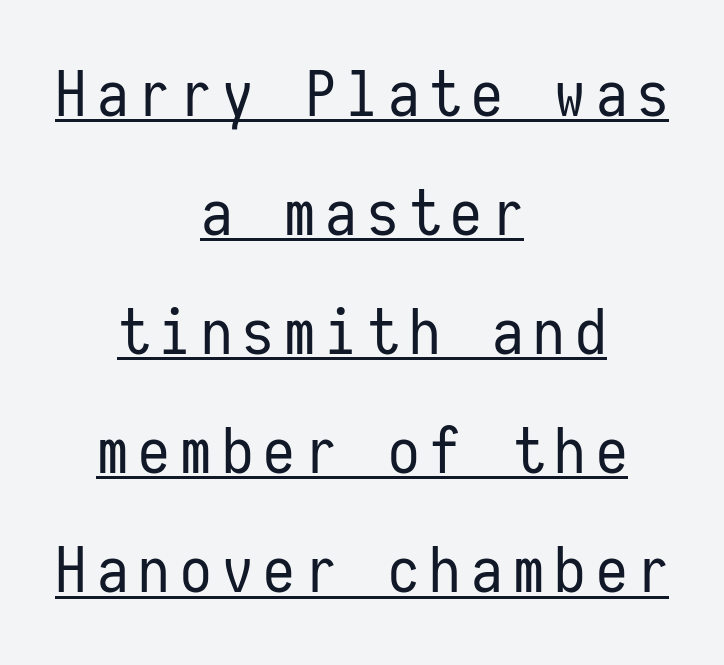
The image shows 63 px regular-weight, condensed sans-serif type, upright, monospaced; set centered, line spacing 1.89x, underlined; low stroke contrast and a medium x-height.
